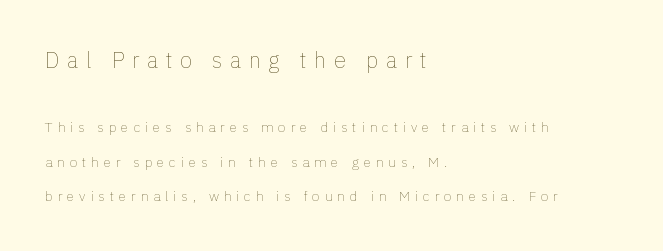
The image shows 22 px text type, upright; set left-aligned, loose line spacing (2.47x), unusually wide letter spacing (+0.34 em), not underlined; the first (top) block is 1.57x larger.
